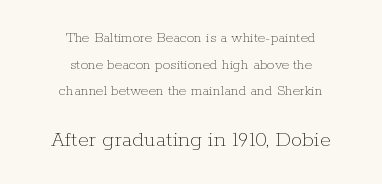
Q: Is the text bold? A: No.
Q: Is the text italic (slanted)? A: No, it is upright.
Q: Is the text underlined? A: No.
Q: How is the paragraph aligned? A: Centered.
Q: Is the spacing between letters normal or unusually wide? A: Normal.
Q: Which block of text is set in a larger size, the first (top) or the second (bottom)? A: The second (bottom) one.
